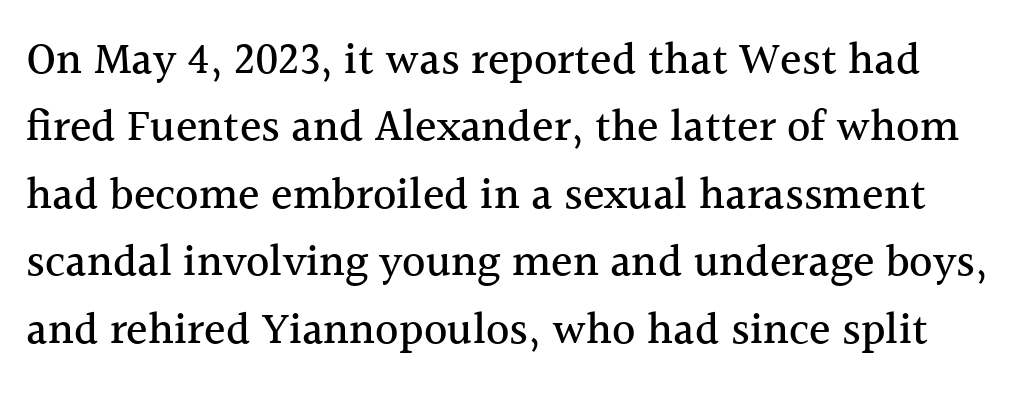
The image shows 45 px serif type, upright; set normal line spacing (1.5x), normal letter spacing, not underlined; a medium x-height.
